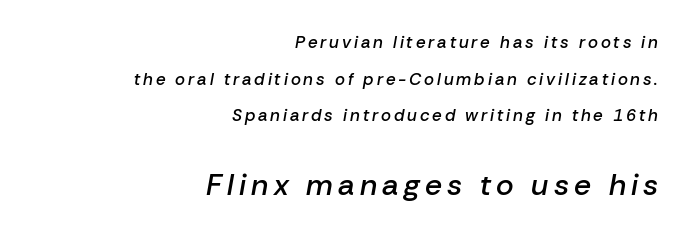
Quick note: interline space is abundant. Each letter keeps its own natural width here, so spacing adapts to shape. Slant detected: the letters are inclined. Caption: multi-line text, flush right, ragged left.
